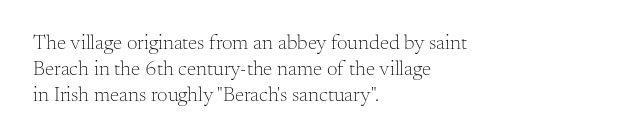
Visually the block forms a straight wall on the left and a jagged coastline on the right. This sample uses plain, unmodified letter spacing. The face looks like a standard text weight, possibly lighter. Check under the words: just untouched page. Does the lettering tilt? It doesn't — this is upright.
